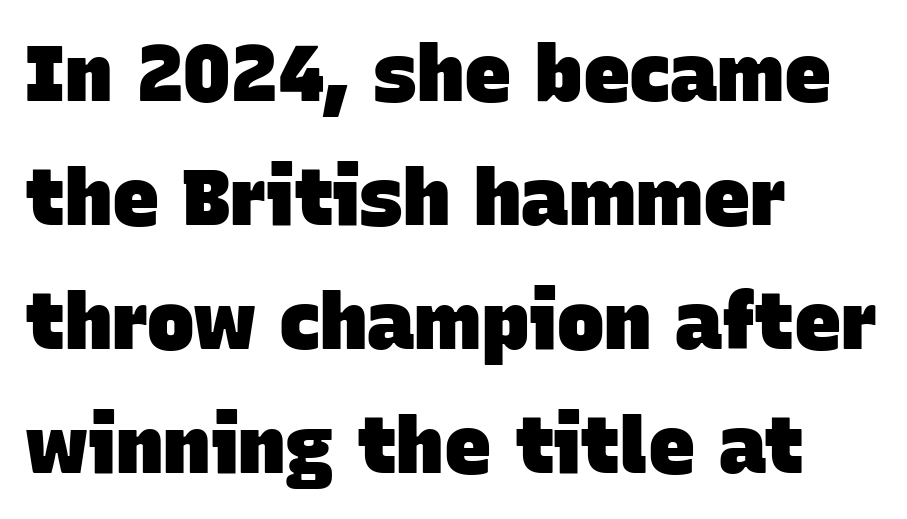
{"serif": "no", "bold": "yes", "weight": "heavy", "width": "normal", "stroke_contrast": "low", "x_height": "large", "monospaced": "no", "underline": "no", "align": "left", "line_spacing": "normal", "line_spacing_ratio": 1.57, "letter_spacing": "normal", "letter_spacing_em": 0.0, "glyph_px": 79}
